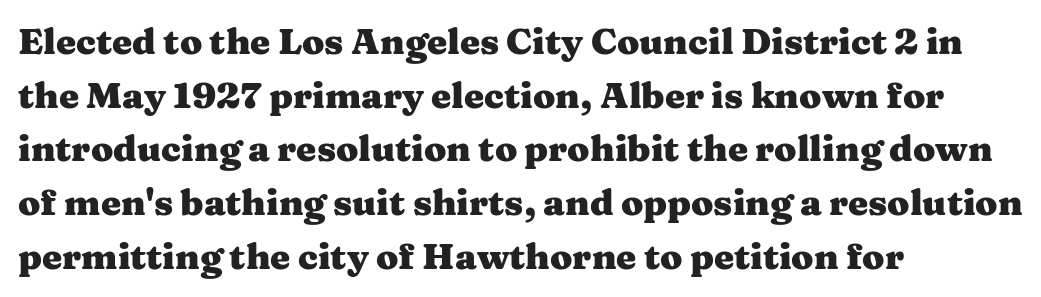
The image shows 36 px heavy, wide serif type, upright; set left-aligned, normal line spacing (1.49x), normal letter spacing, not underlined; medium stroke contrast and a medium x-height.
